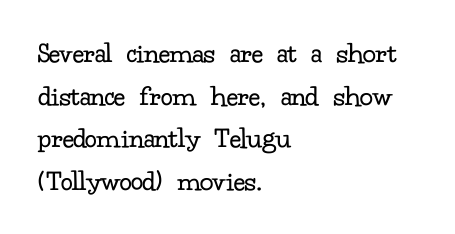
{"serif": "yes", "italic": "no", "bold": "no", "weight": "regular", "width": "normal", "stroke_contrast": "low", "x_height": "small", "monospaced": "no", "underline": "no", "align": "left", "line_spacing": "normal", "line_spacing_ratio": 1.42, "letter_spacing": "normal", "letter_spacing_em": 0.0, "glyph_px": 30}
